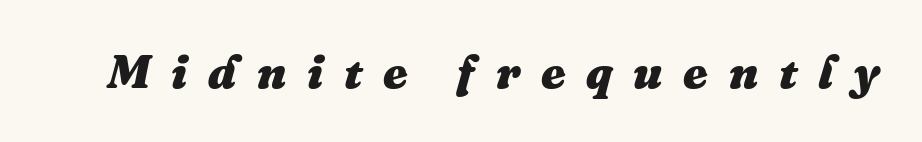
The font is running at its bold setting. The passage shown leans; its letterforms are oblique. The rendering uses natural spacing where letterforms have individual widths. The strip under each line holds only bare page.
